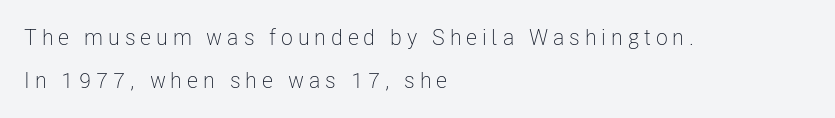
Q: Is the text bold? A: No.
Q: Is the text italic (slanted)? A: No, it is upright.
Q: Is the text underlined? A: No.
Q: How is the paragraph aligned? A: Left-aligned.
Q: Is the spacing between letters normal or unusually wide? A: Unusually wide.
Q: Is the spacing between lines tight, normal or loose? A: Loose.
